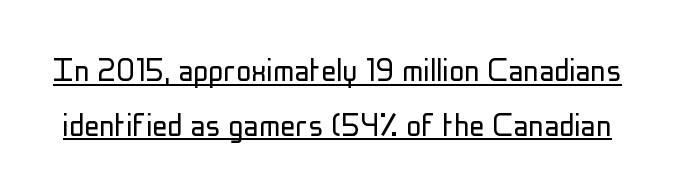
{"serif": "no", "italic": "no", "bold": "no", "weight": "light", "width": "condensed", "stroke_contrast": "low", "x_height": "medium", "monospaced": "no", "underline": "yes", "line_spacing": "normal", "line_spacing_ratio": 1.44, "letter_spacing": "normal", "letter_spacing_em": 0.0, "glyph_px": 38}
